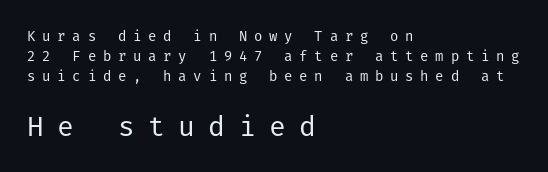
Descenders are the only things crossing below the line. Quick note: not italic, upright. Visually, the bottom section dominates because its glyphs are scaled up. The passage shown is not bold in any degree. To sum up the face: it is a sans, with no serifs.
